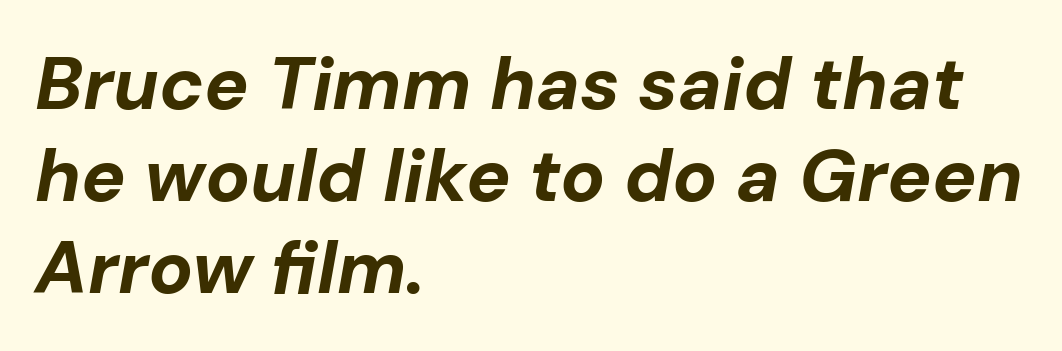
{"italic": "yes", "lean": "right", "slant_degrees": 10, "bold": "yes", "weight": "bold", "width": "normal", "stroke_contrast": "low", "x_height": "medium", "monospaced": "no", "underline": "no", "align": "left", "line_spacing_ratio": 1.24, "letter_spacing": "normal", "letter_spacing_em": 0.0, "glyph_px": 74}
